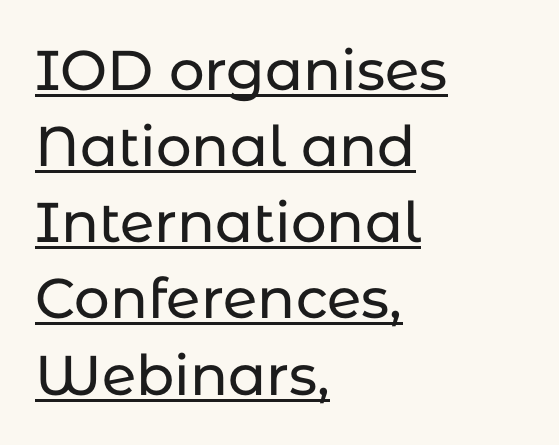
Q: Is the text italic (slanted)? A: No, it is upright.
Q: Is the typeface a serif or a sans-serif typeface? A: Sans-serif.
Q: Is the text underlined? A: Yes.
Q: How is the paragraph aligned? A: Left-aligned.
Q: Is the spacing between letters normal or unusually wide? A: Normal.
Q: Is the spacing between lines tight, normal or loose? A: Normal.
Q: Width (condensed, normal, or wide)? A: Normal.
Q: Stroke contrast? A: Low.
Q: x-height? A: Medium.
Q: Monospaced? A: No.
